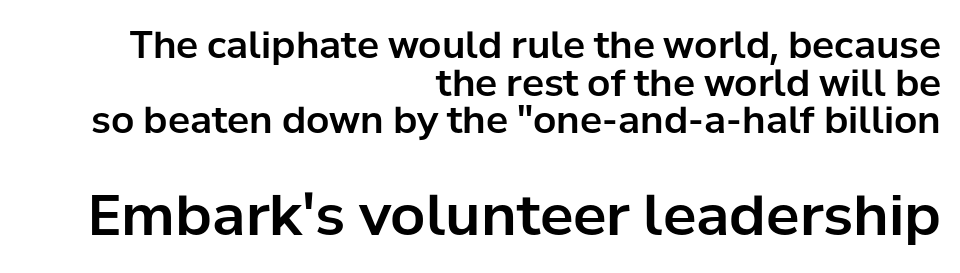
Q: Is the text italic (slanted)? A: No, it is upright.
Q: Is the typeface a serif or a sans-serif typeface? A: Sans-serif.
Q: Is the text underlined? A: No.
Q: How is the paragraph aligned? A: Right-aligned.
Q: Is the spacing between letters normal or unusually wide? A: Normal.
Q: Is the spacing between lines tight, normal or loose? A: Tight.
Q: Which block of text is set in a larger size, the first (top) or the second (bottom)? A: The second (bottom) one.
Q: Width (condensed, normal, or wide)? A: Normal.
Q: Stroke contrast? A: Low.
Q: x-height? A: Medium.
Q: Monospaced? A: No.
